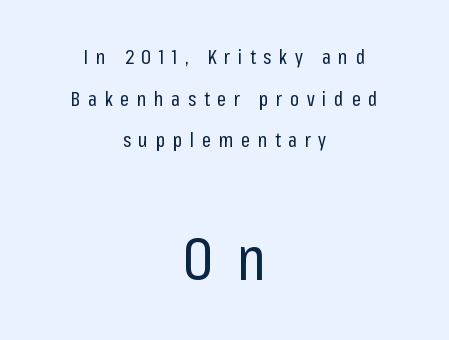
The image shows 60 px regular-weight, condensed sans-serif type, upright; set centered, loose line spacing (2.08x), unusually wide letter spacing (+0.38 em), not underlined; the second (bottom) block is 3.0x larger; low stroke contrast and a medium x-height.
